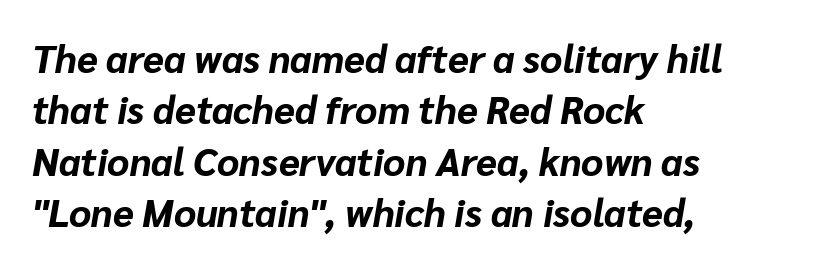
The image shows 38 px bold type, italic (leaning right); set left-aligned, normal line spacing (1.35x), normal letter spacing, not underlined; low stroke contrast and a medium x-height.
